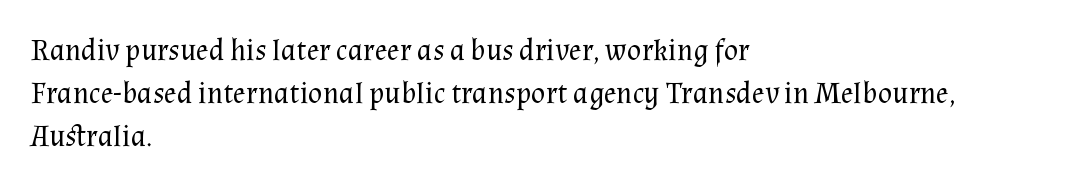
The image shows 30 px regular-weight type, upright; set left-aligned, normal line spacing (1.43x), normal letter spacing, not underlined; medium stroke contrast and a medium x-height.
